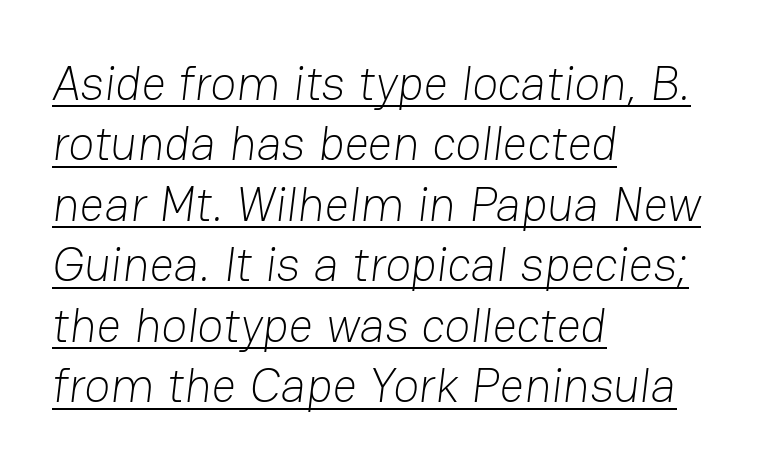
Q: Is the text bold? A: No.
Q: Is the typeface a serif or a sans-serif typeface? A: Sans-serif.
Q: Is the text underlined? A: Yes.
Q: How is the paragraph aligned? A: Left-aligned.
Q: Is the spacing between letters normal or unusually wide? A: Normal.
Q: Is the spacing between lines tight, normal or loose? A: Normal.
Q: Width (condensed, normal, or wide)? A: Normal.
Q: Stroke contrast? A: Low.
Q: x-height? A: Medium.
Q: Monospaced? A: No.
